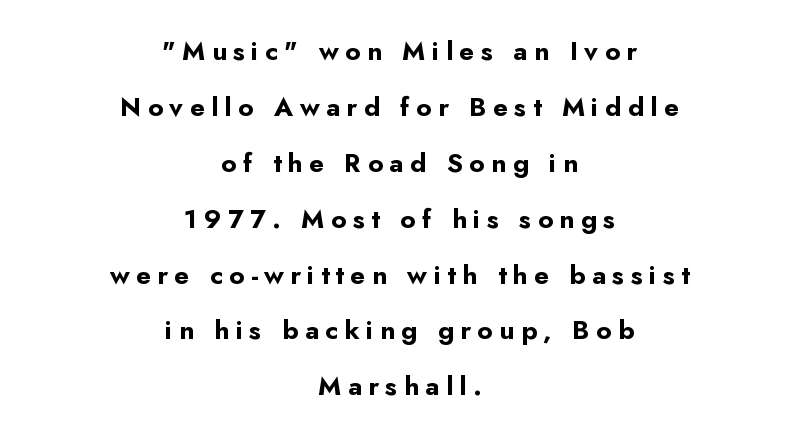
{"italic": "no", "bold": "yes", "underline": "no", "align": "center", "line_spacing": "loose", "line_spacing_ratio": 2.15, "letter_spacing": "wide", "letter_spacing_em": 0.25, "glyph_px": 26}
